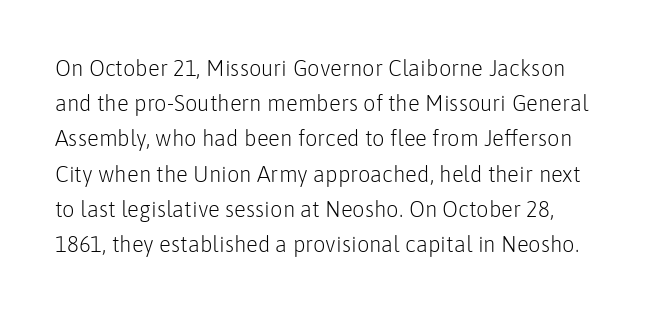
Weight class: somewhere from thin through regular. The typography opts for an upright posture over an oblique one. Leading: standard. Decoration check: the copy has no underline. Spacing between characters is what you'd get straight out of the box.
